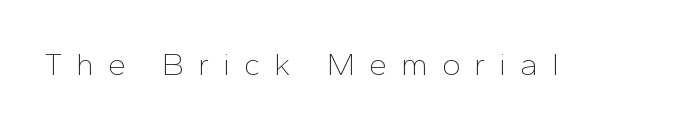
The gap between lines stays unmarked. Spacing verdict: proportional, widths tailored to each character. The type sits square on the baseline with zero lean. Stroke terminals: plain, sans-serif. The letters look calm and open, with moderate or lighter stems. The face used here is rendered with a markedly widened letterfit.
